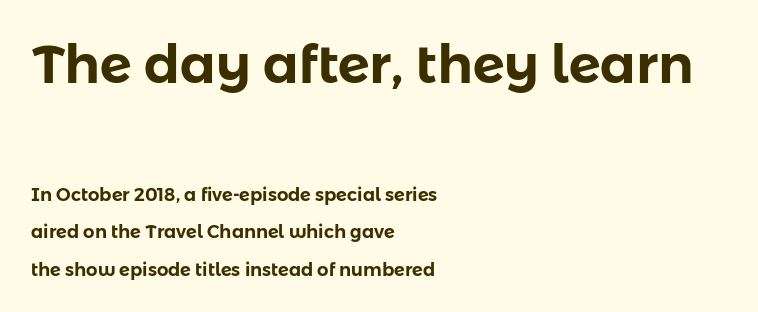
The letters in the upper block stand taller than those in the block below. This sample trades compactness for vertical openness between lines. The designer went with a sans here, leaving each stem footless. Nope, not italic — everything's standing straight. Here the designer chose a conventional face with non-uniform glyph widths.
